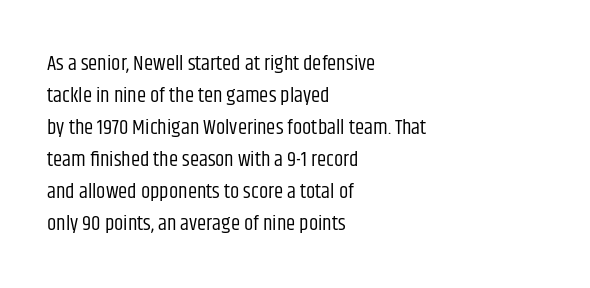
Vertical strokes here are truly vertical. The paragraph has a hard left edge and a soft right edge. The rendering uses a moderate line-height, typical for paragraphs. The cut favours lightness, reaching ordinary text weight at its darkest.
